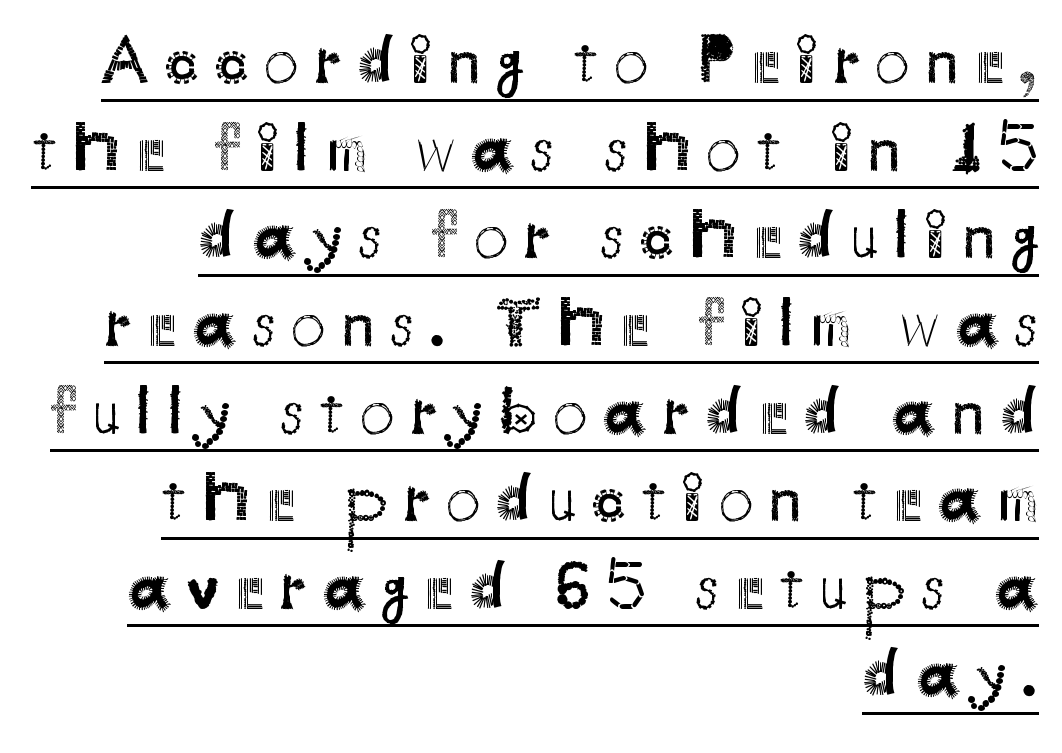
The image shows 69 px regular-weight sans-serif type, upright; set right-aligned, normal line spacing (1.27x), unusually wide letter spacing (+0.23 em), underlined; medium stroke contrast and a small x-height.
